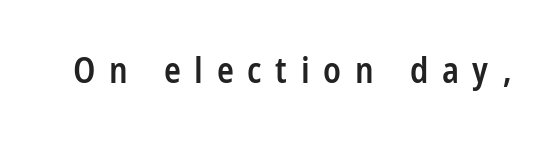
Q: Is the text bold? A: Semi-bold.
Q: Is the text italic (slanted)? A: No, it is upright.
Q: Is the typeface a serif or a sans-serif typeface? A: Sans-serif.
Q: Is the text underlined? A: No.
Q: Is the spacing between letters normal or unusually wide? A: Unusually wide.
Q: Width (condensed, normal, or wide)? A: Condensed.
Q: Stroke contrast? A: Low.
Q: x-height? A: Large.
Q: Monospaced? A: No.
